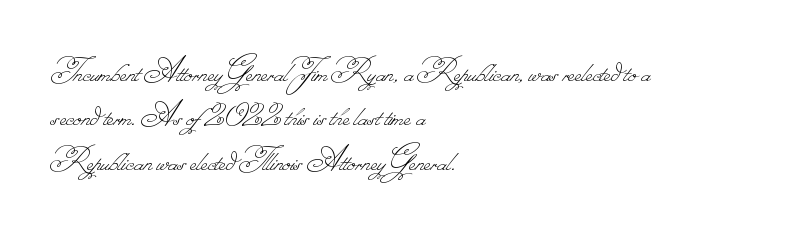
The font is comparable to plain body text, perhaps lighter. The words here are not underlined. These lines are set flush left with a ragged right edge. The horizontal fit of the characters is conventional and even. Each letter keeps its own natural width here, so spacing adapts to shape.
